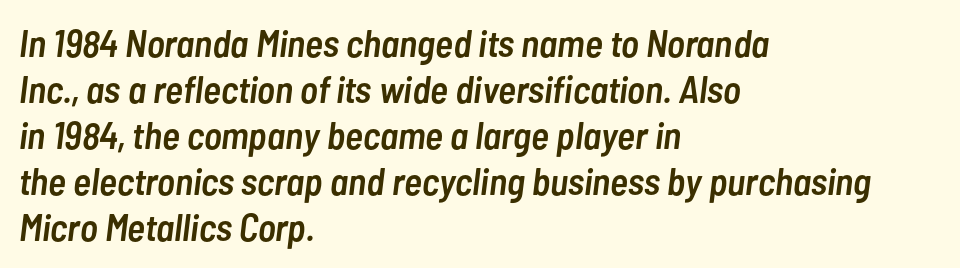
Each letter keeps its own natural width here, so spacing adapts to shape. The foot of each line stays bare and open. Notice the strokes are somewhat thickened but not fully heavy: this is a semibold. The rendering anchors every line to the left-hand side.
